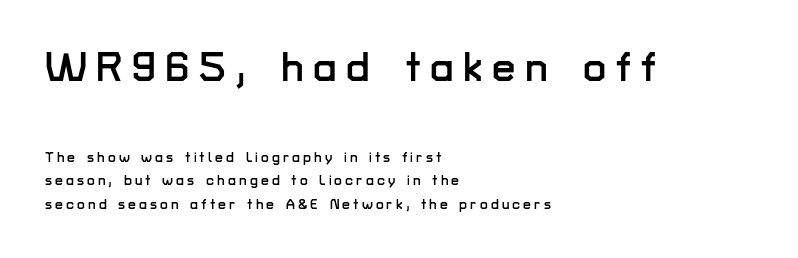
The image shows 42 px sans-serif type, upright; set left-aligned, normal line spacing (1.69x), unusually wide letter spacing (+0.22 em), not underlined; the first (top) block is 3.0x larger; low stroke contrast and a medium x-height.
